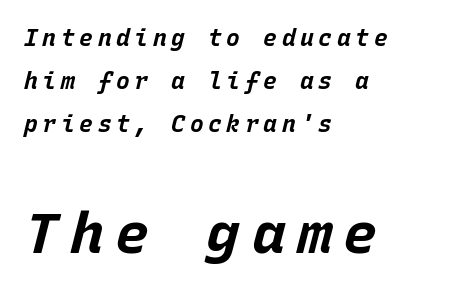
Q: Is the text bold? A: Yes.
Q: Is the text italic (slanted)? A: Yes, it leans right by about 15 degrees.
Q: Is the text underlined? A: No.
Q: How is the paragraph aligned? A: Left-aligned.
Q: Is the spacing between letters normal or unusually wide? A: Unusually wide.
Q: Which block of text is set in a larger size, the first (top) or the second (bottom)? A: The second (bottom) one.
Q: Width (condensed, normal, or wide)? A: Normal.
Q: Stroke contrast? A: Low.
Q: x-height? A: Large.
Q: Monospaced? A: Yes.
